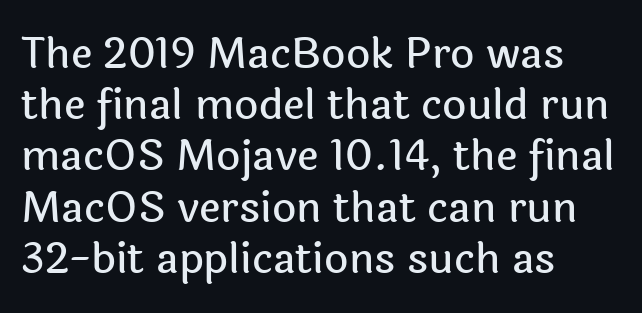
The image shows 42 px sans-serif type, upright; set left-aligned, line spacing 1.22x, normal letter spacing, not underlined; a medium x-height.
